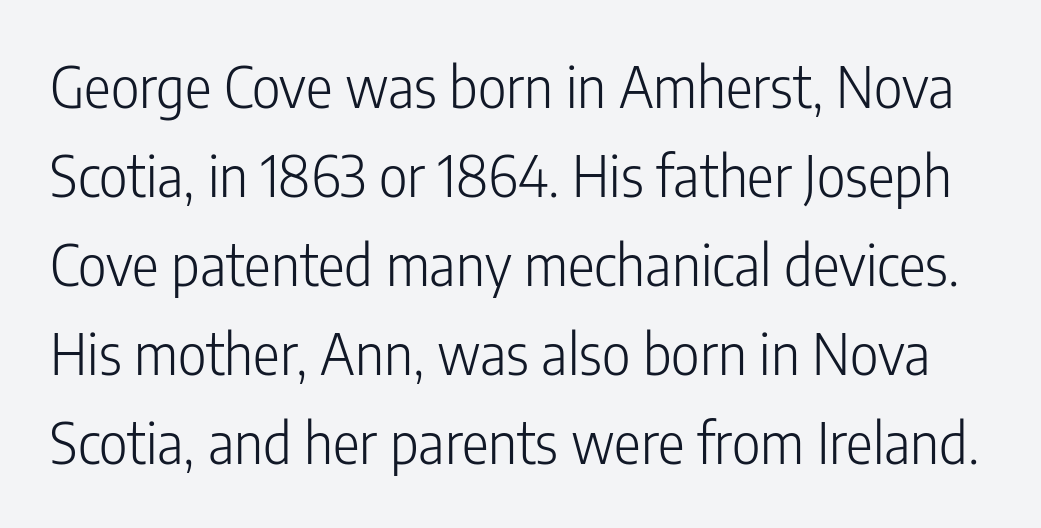
The font sits on the lighter half of the weight spectrum, regular included. Do the characters align in a grid? No, the font is proportional. Designer's note — italics off, roman on. A bare baseline throughout the passage. This sample uses plain, unmodified letter spacing.
